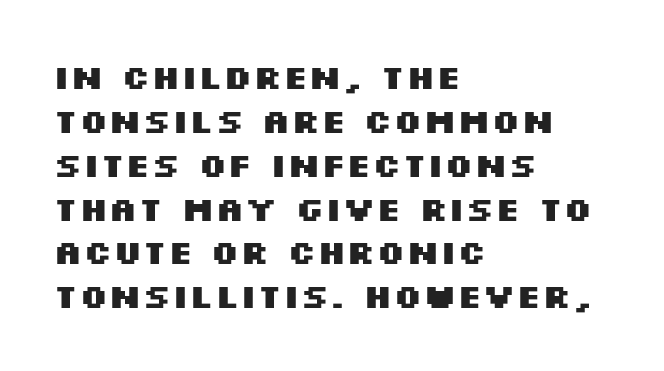
{"serif": "no", "italic": "no", "bold": "yes", "weight": "heavy", "width": "wide", "stroke_contrast": "medium", "x_height": "large", "monospaced": "no", "underline": "no", "align": "left", "line_spacing": "normal", "line_spacing_ratio": 1.29, "letter_spacing": "normal", "letter_spacing_em": 0.0, "glyph_px": 34}
